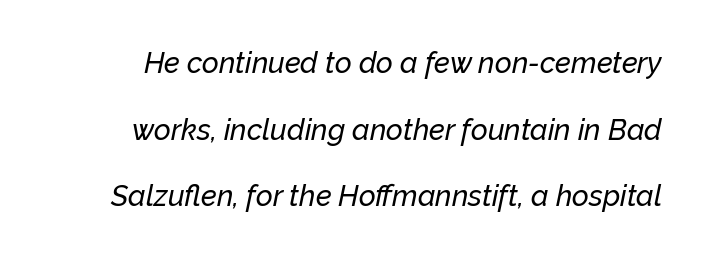
{"italic": "yes", "lean": "right", "slant_degrees": 12, "width": "normal", "stroke_contrast": "low", "x_height": "medium", "monospaced": "no", "underline": "no", "line_spacing": "loose", "line_spacing_ratio": 2.3, "letter_spacing": "normal", "letter_spacing_em": 0.0, "glyph_px": 29}
